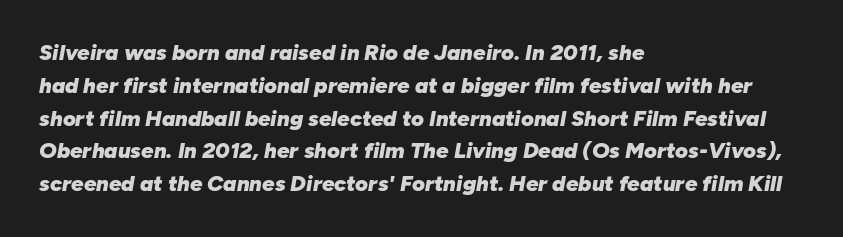
Has an underline been added? It has not. Summary of weight: heavy, a full bold. Leading: standard. In terms of posture, this sample is oblique.
